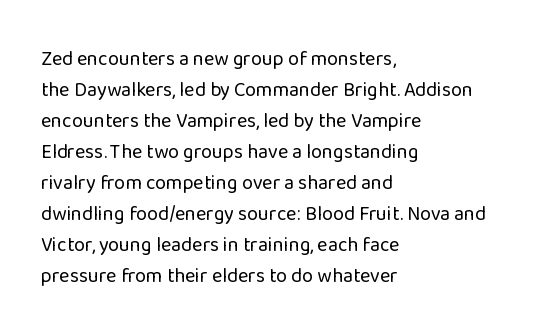
{"italic": "no", "bold": "no", "underline": "no", "align": "left", "line_spacing": "normal", "line_spacing_ratio": 1.55, "letter_spacing": "normal", "letter_spacing_em": 0.0, "glyph_px": 20}
